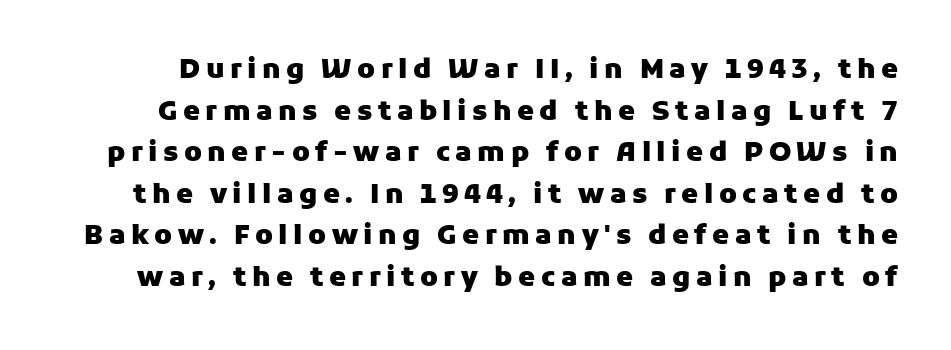
{"italic": "no", "bold": "yes", "underline": "no", "line_spacing": "normal", "line_spacing_ratio": 1.54, "letter_spacing": "wide", "letter_spacing_em": 0.2, "glyph_px": 27}
